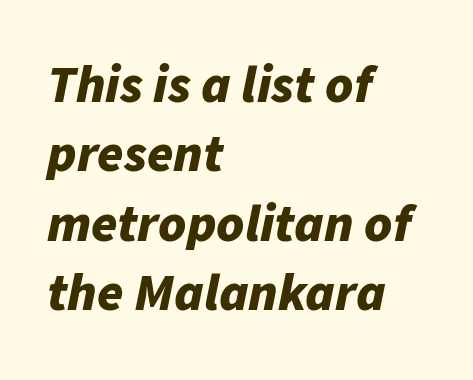
Q: Is the text bold? A: Yes.
Q: Is the text italic (slanted)? A: Yes, it leans right by about 11 degrees.
Q: Is the text underlined? A: No.
Q: How is the paragraph aligned? A: Left-aligned.
Q: Is the spacing between letters normal or unusually wide? A: Normal.
Q: Is the spacing between lines tight, normal or loose? A: Normal.
Q: Width (condensed, normal, or wide)? A: Normal.
Q: Stroke contrast? A: Low.
Q: x-height? A: Medium.
Q: Monospaced? A: No.
